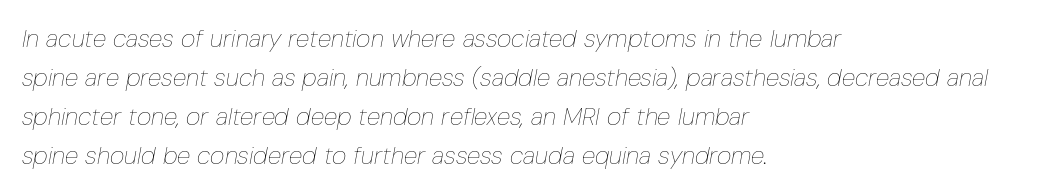
{"italic": "yes", "lean": "right", "slant_degrees": 10, "bold": "no", "underline": "no", "align": "left", "line_spacing": "normal", "line_spacing_ratio": 1.56, "letter_spacing": "normal", "letter_spacing_em": 0.0, "glyph_px": 25}
